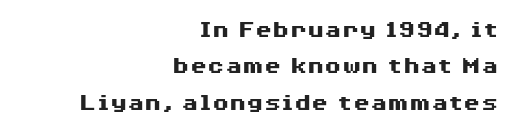
Q: Is the text bold? A: Yes.
Q: Is the text italic (slanted)? A: No, it is upright.
Q: Is the text underlined? A: No.
Q: How is the paragraph aligned? A: Right-aligned.
Q: Is the spacing between letters normal or unusually wide? A: Normal.
Q: Is the spacing between lines tight, normal or loose? A: Normal.
